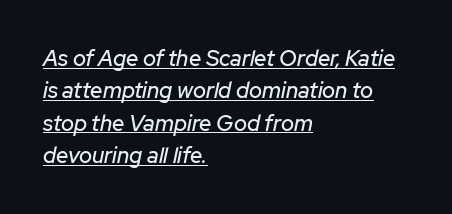
Leftover space on each line is placed entirely after the last word. The lettering tilts uniformly, giving the passage an italic look. One glance says typical: line gaps are just what's usual. Default kerning and tracking; the words read as compact shapes. The typesetter has applied underlining to the passage shown.
